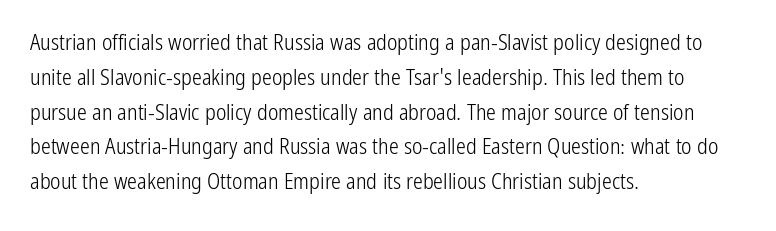
{"italic": "no", "bold": "no", "underline": "no", "align": "left", "line_spacing": "normal", "line_spacing_ratio": 1.58, "letter_spacing": "normal", "letter_spacing_em": 0.0, "glyph_px": 22}
